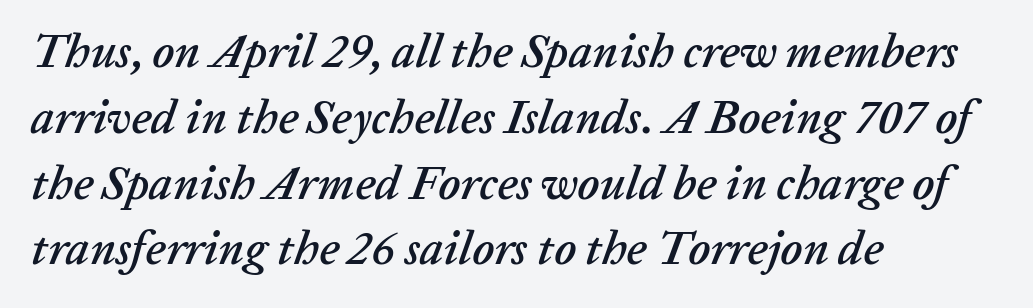
In CSS terms this would be text-align: left. Notice how the stems are inclined rather than vertical — that's the hallmark of italics. Underline: absent. A typesetter would call this proportional, since set widths differ per character. In terms of letterspacing, this is plain default setting.
